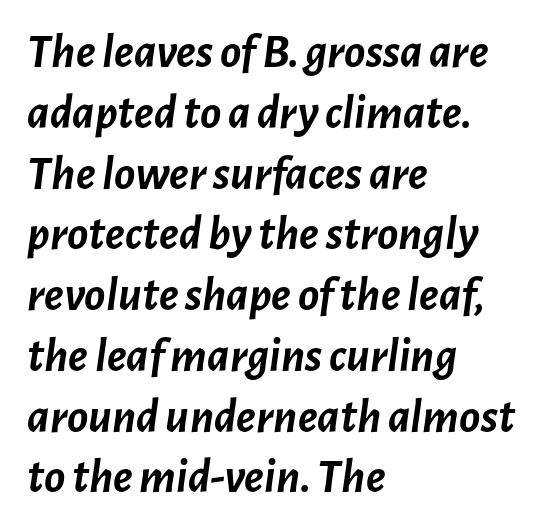
Q: Is the text bold? A: Yes.
Q: Is the text italic (slanted)? A: Yes, it leans right by about 7 degrees.
Q: Is the text underlined? A: No.
Q: How is the paragraph aligned? A: Left-aligned.
Q: Is the spacing between letters normal or unusually wide? A: Normal.
Q: Width (condensed, normal, or wide)? A: Normal.
Q: Stroke contrast? A: Low.
Q: x-height? A: Medium.
Q: Monospaced? A: No.
